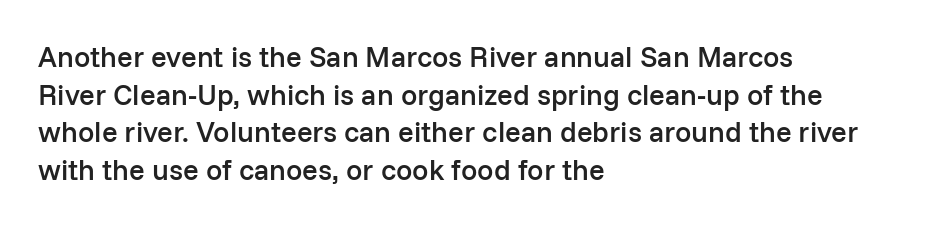
{"serif": "no", "italic": "no", "bold": "semi", "weight": "semibold", "width": "normal", "stroke_contrast": "low", "x_height": "medium", "monospaced": "no", "underline": "no", "align": "left", "line_spacing": "normal", "line_spacing_ratio": 1.3, "letter_spacing": "normal", "letter_spacing_em": 0.0, "glyph_px": 29}
